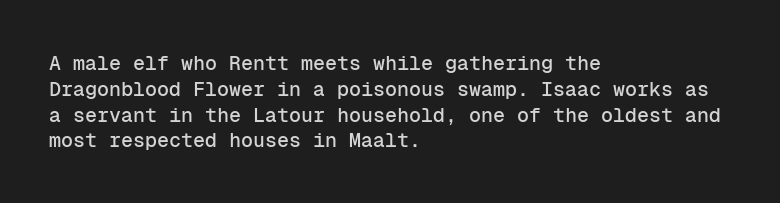
The image shows 20 px text type, upright; set left-aligned, normal line spacing (1.29x), normal letter spacing, not underlined.
